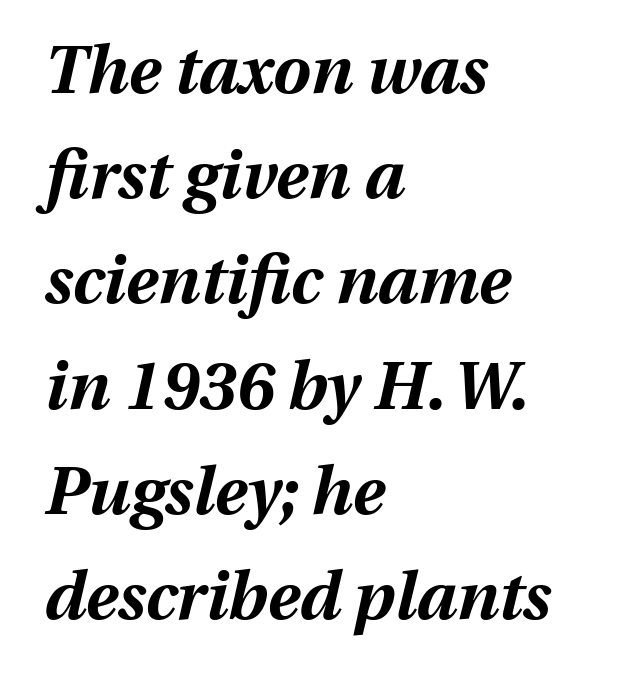
Slanted lettering throughout. Plain, unruled lines of type. The rendering anchors every line to the left-hand side. These lines are rendered in a variable-pitch font. A dark, heavy texture on the line: the type is bold. Words appear dense and cohesive because spacing is normal.
